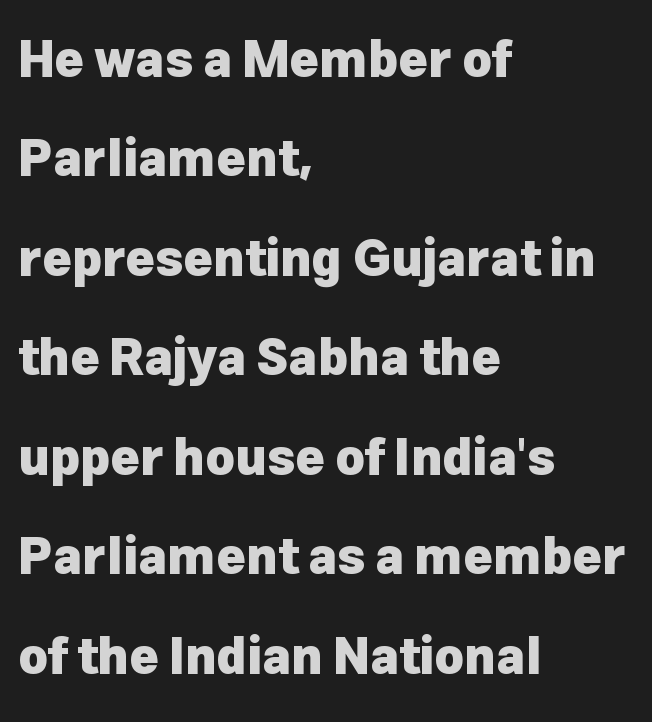
Q: Is the text bold? A: Yes.
Q: Is the text italic (slanted)? A: No, it is upright.
Q: Is the typeface a serif or a sans-serif typeface? A: Sans-serif.
Q: Is the text underlined? A: No.
Q: How is the paragraph aligned? A: Left-aligned.
Q: Is the spacing between letters normal or unusually wide? A: Normal.
Q: Is the spacing between lines tight, normal or loose? A: Loose.
Q: Width (condensed, normal, or wide)? A: Normal.
Q: Stroke contrast? A: Low.
Q: x-height? A: Medium.
Q: Monospaced? A: No.
